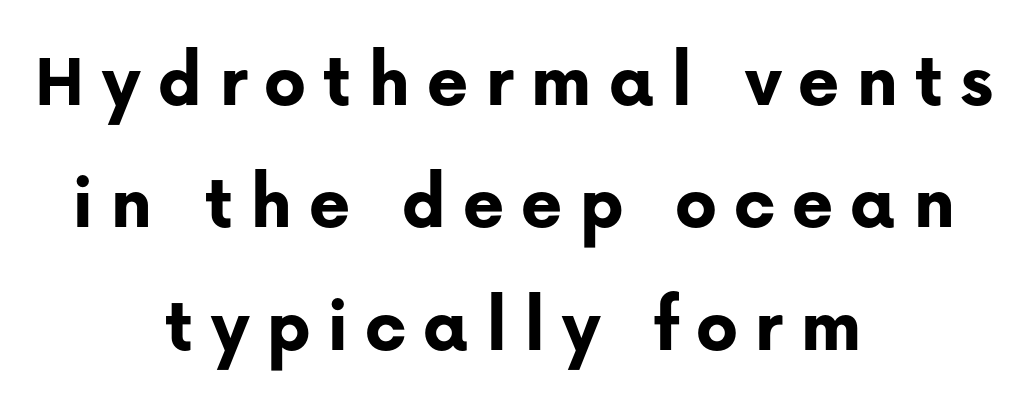
The image shows 79 px bold sans-serif type, upright; set centered, normal line spacing (1.55x), unusually wide letter spacing (+0.21 em), not underlined; low stroke contrast and a medium x-height.
